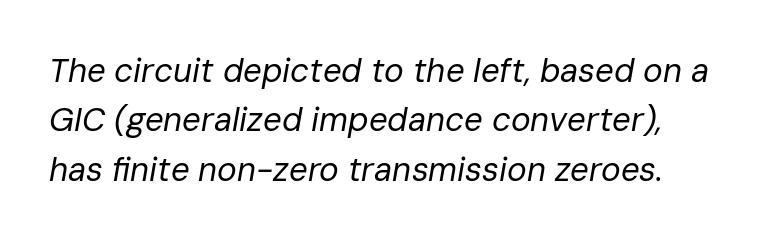
{"italic": "yes", "lean": "right", "slant_degrees": 10, "bold": "no", "weight": "regular", "width": "normal", "stroke_contrast": "low", "x_height": "medium", "monospaced": "no", "underline": "no", "line_spacing": "normal", "line_spacing_ratio": 1.5, "letter_spacing": "normal", "letter_spacing_em": 0.0, "glyph_px": 33}
